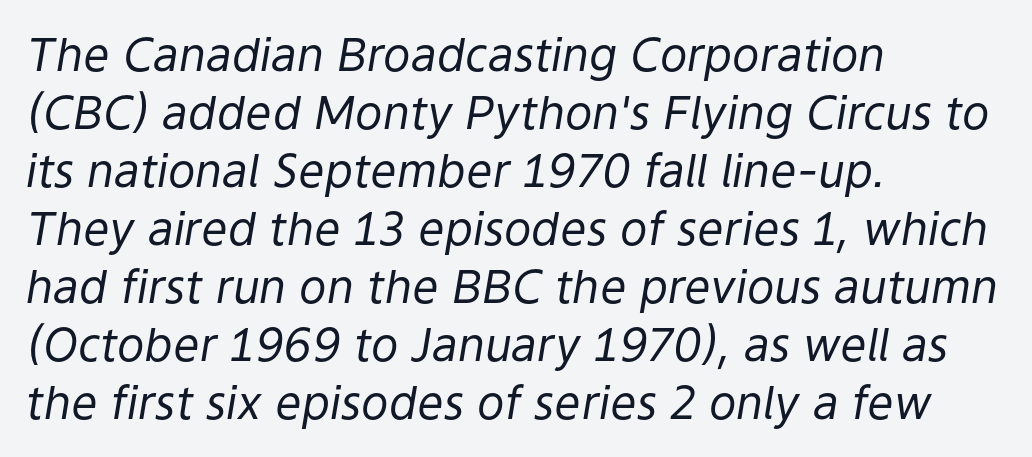
Descender tails drop into unmarked territory. The passage shown stacks its lines at a standard gap. The letters advance in unequal steps, a hallmark of proportional type. The lettering tilts uniformly, giving the passage an italic look. Letters have the restrained weight of plain body copy at most. All the whitespace from short lines collects on the right.
